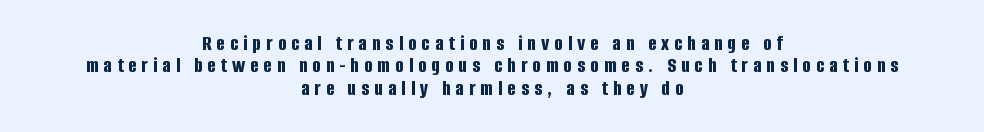
The image shows 22 px bold type, upright; set centered, tight line spacing (1.02x), unusually wide letter spacing (+0.23 em), not underlined.
